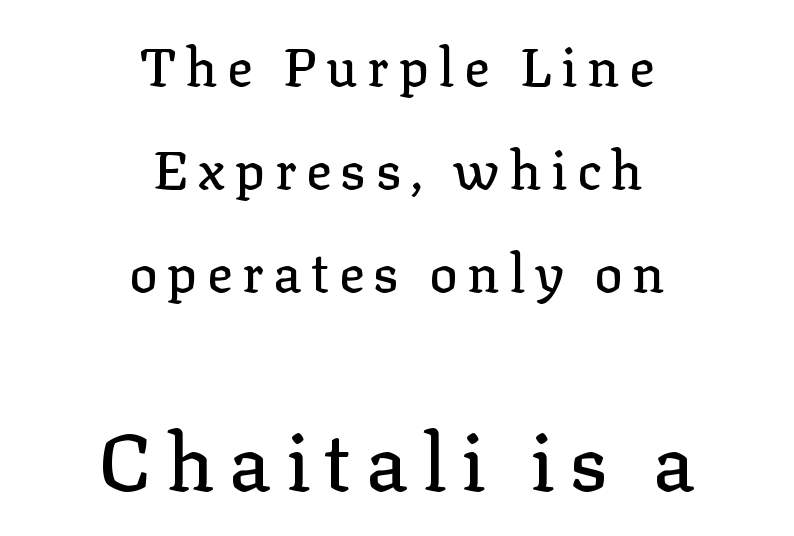
Q: Is the text italic (slanted)? A: No, it is upright.
Q: Is the typeface a serif or a sans-serif typeface? A: Serif.
Q: Is the text underlined? A: No.
Q: How is the paragraph aligned? A: Centered.
Q: Is the spacing between lines tight, normal or loose? A: Loose.
Q: Which block of text is set in a larger size, the first (top) or the second (bottom)? A: The second (bottom) one.
Q: Width (condensed, normal, or wide)? A: Normal.
Q: Stroke contrast? A: Low.
Q: x-height? A: Medium.
Q: Monospaced? A: No.
